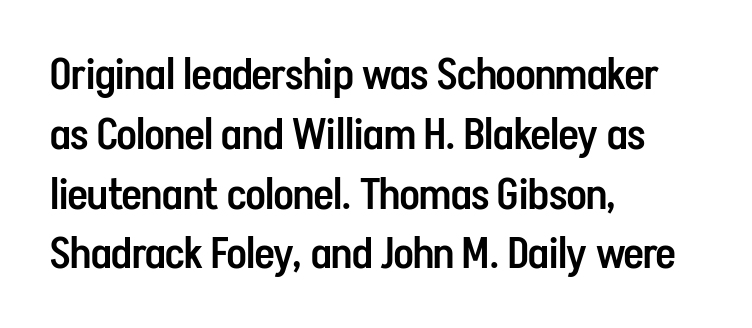
The image shows 43 px semibold, condensed sans-serif type, upright; set left-aligned, normal line spacing (1.39x), normal letter spacing, not underlined; low stroke contrast and a medium x-height.
